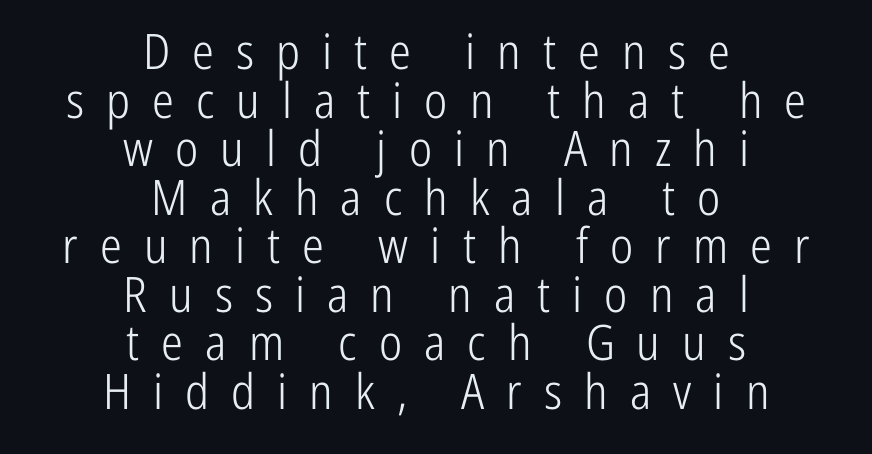
These lines are rendered in a variable-pitch font. In terms of leading, this rendering errs on the cramped side. Each row of text sits above clean, open space. The compositor balanced each line on the midline. Weight class: somewhere from thin through regular.
